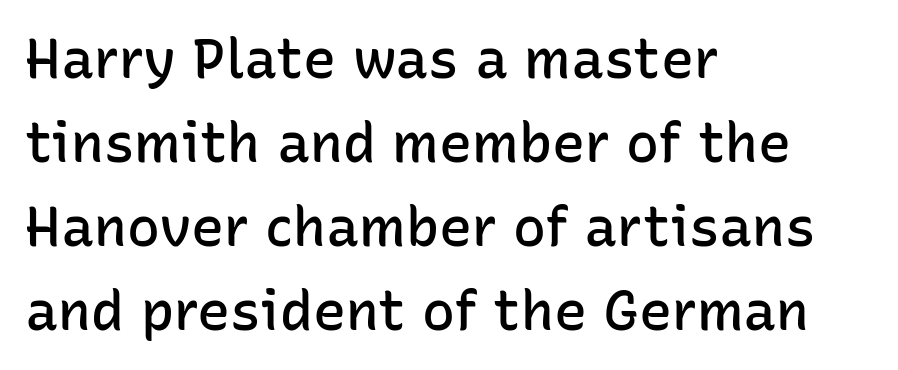
{"serif": "no", "italic": "no", "bold": "semi", "weight": "semibold", "width": "normal", "stroke_contrast": "low", "x_height": "medium", "monospaced": "no", "underline": "no", "align": "left", "line_spacing": "normal", "line_spacing_ratio": 1.53, "letter_spacing": "normal", "letter_spacing_em": 0.0, "glyph_px": 55}
